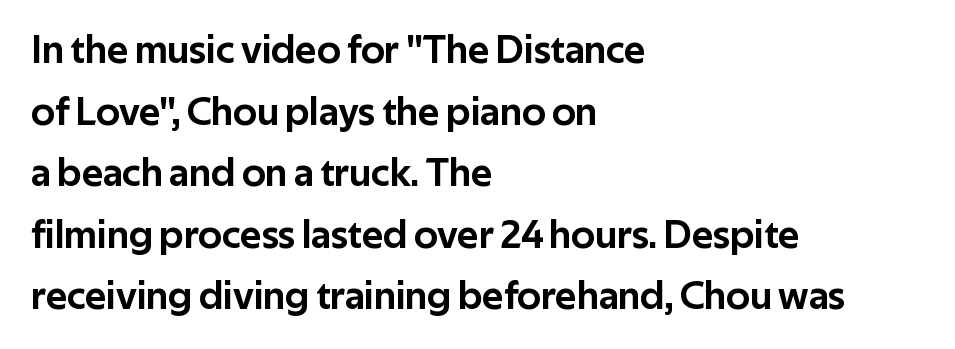
Q: Is the text italic (slanted)? A: No, it is upright.
Q: Is the typeface a serif or a sans-serif typeface? A: Sans-serif.
Q: Is the text underlined? A: No.
Q: How is the paragraph aligned? A: Left-aligned.
Q: Is the spacing between letters normal or unusually wide? A: Normal.
Q: Is the spacing between lines tight, normal or loose? A: Normal.
Q: Width (condensed, normal, or wide)? A: Normal.
Q: Stroke contrast? A: Low.
Q: x-height? A: Medium.
Q: Monospaced? A: No.
